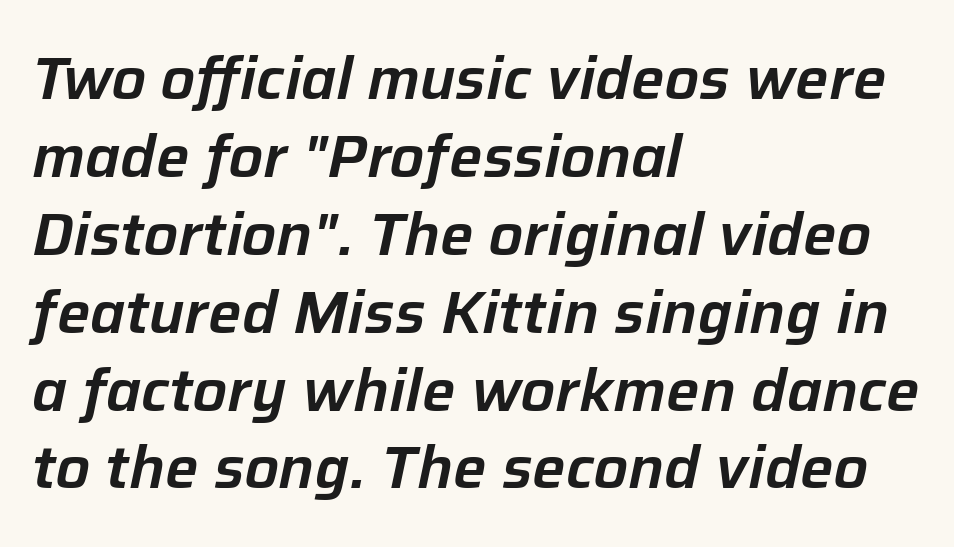
Q: Is the text italic (slanted)? A: Yes, it leans right by about 12 degrees.
Q: Is the text underlined? A: No.
Q: How is the paragraph aligned? A: Left-aligned.
Q: Is the spacing between letters normal or unusually wide? A: Normal.
Q: Is the spacing between lines tight, normal or loose? A: Normal.
Q: Width (condensed, normal, or wide)? A: Normal.
Q: Stroke contrast? A: Low.
Q: x-height? A: Medium.
Q: Monospaced? A: No.
